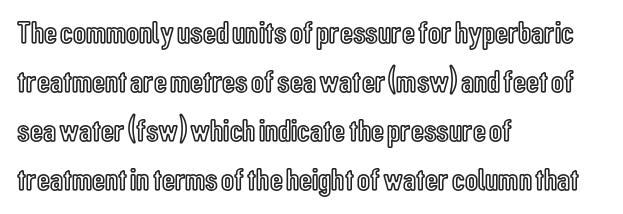
The image shows 32 px condensed type, upright; set left-aligned, normal line spacing (1.53x), normal letter spacing, not underlined; a medium x-height.
